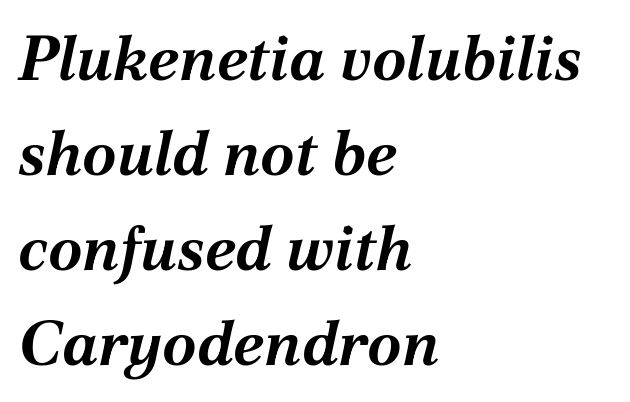
{"italic": "yes", "lean": "right", "slant_degrees": 12, "bold": "yes", "weight": "bold", "width": "normal", "stroke_contrast": "medium", "x_height": "medium", "monospaced": "no", "underline": "no", "align": "left", "line_spacing": "normal", "line_spacing_ratio": 1.53, "letter_spacing": "normal", "letter_spacing_em": 0.0, "glyph_px": 62}
